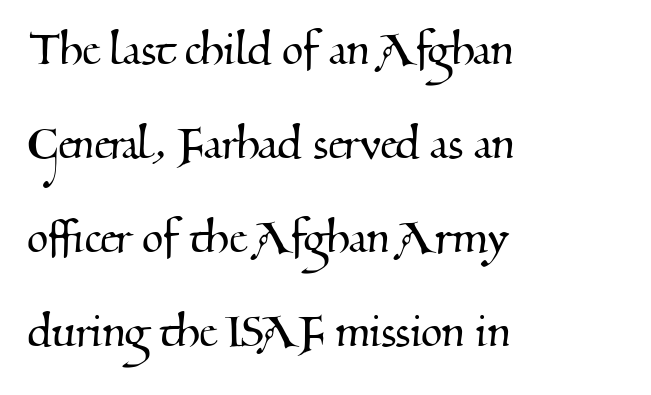
The image shows 55 px serif type; set left-aligned, line spacing 1.71x, normal letter spacing, not underlined; medium stroke contrast and a small x-height.
